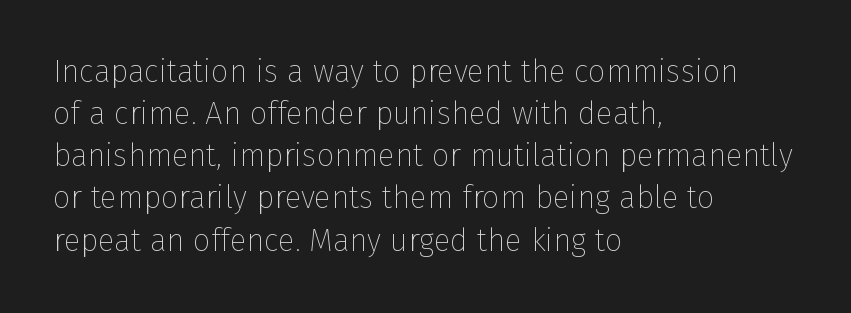
The image shows 31 px thin sans-serif type, upright; set left-aligned, normal line spacing (1.36x), normal letter spacing, not underlined; low stroke contrast and a medium x-height.
